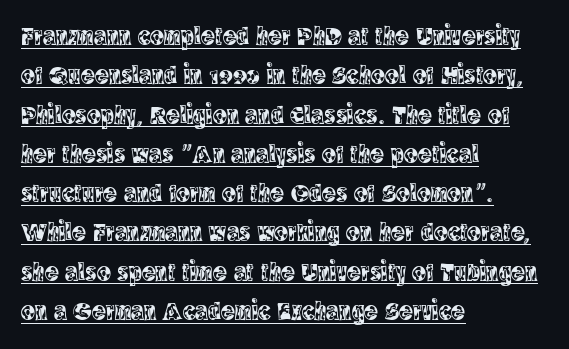
{"italic": "no", "underline": "yes", "align": "left", "line_spacing": "normal", "line_spacing_ratio": 1.51, "letter_spacing": "normal", "letter_spacing_em": 0.0, "glyph_px": 26}
